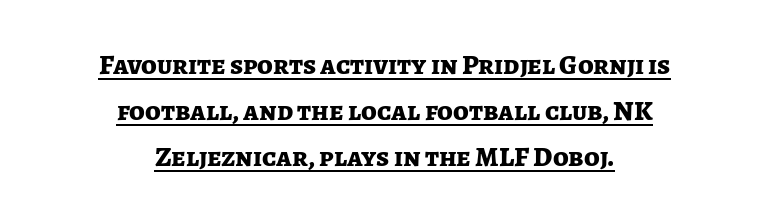
Every stem runs plumb, perpendicular to the baseline. Compared with a flush-left layout, this one balances lines on the center instead. Default kerning and tracking; the words read as compact shapes. Do the characters align in a grid? No, the font is proportional. You can tell from the bare stems that sans-serif type was used.
